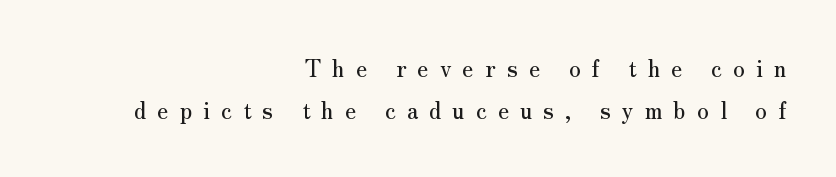
Honestly, there is no underline to notice here at all. Honestly, the letter spacing is so wide it's the main thing you notice. The typography opts for an upright posture over an oblique one. Leftover space on each line is placed entirely before the opening word.
